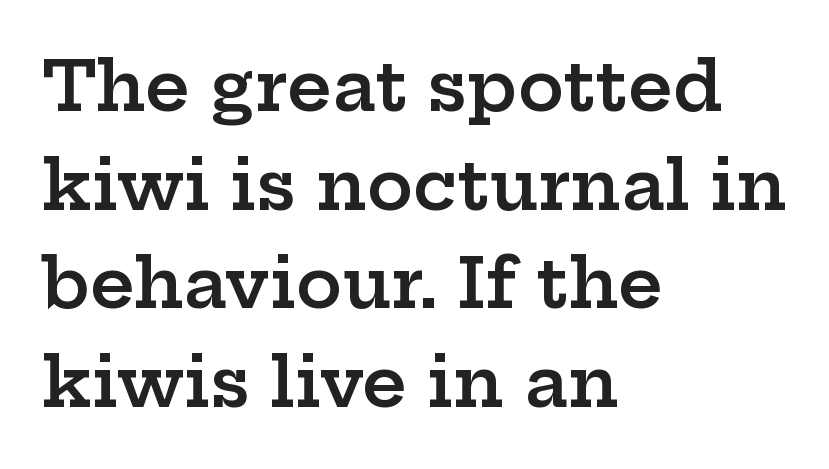
The image shows 69 px semibold, wide serif type, upright; set left-aligned, normal line spacing (1.43x), normal letter spacing, not underlined; low stroke contrast and a medium x-height.
